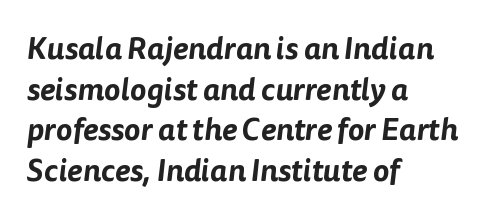
The image shows 31 px sans-serif type; set left-aligned, normal line spacing (1.31x), normal letter spacing, not underlined; low stroke contrast and a medium x-height.
